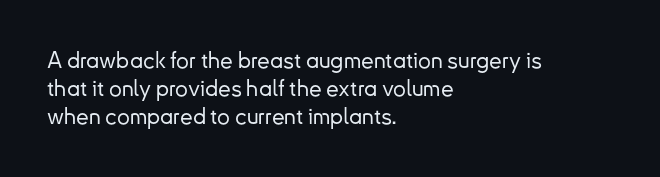
{"italic": "no", "underline": "no", "align": "left", "line_spacing_ratio": 1.21, "letter_spacing": "normal", "letter_spacing_em": 0.0, "glyph_px": 23}
